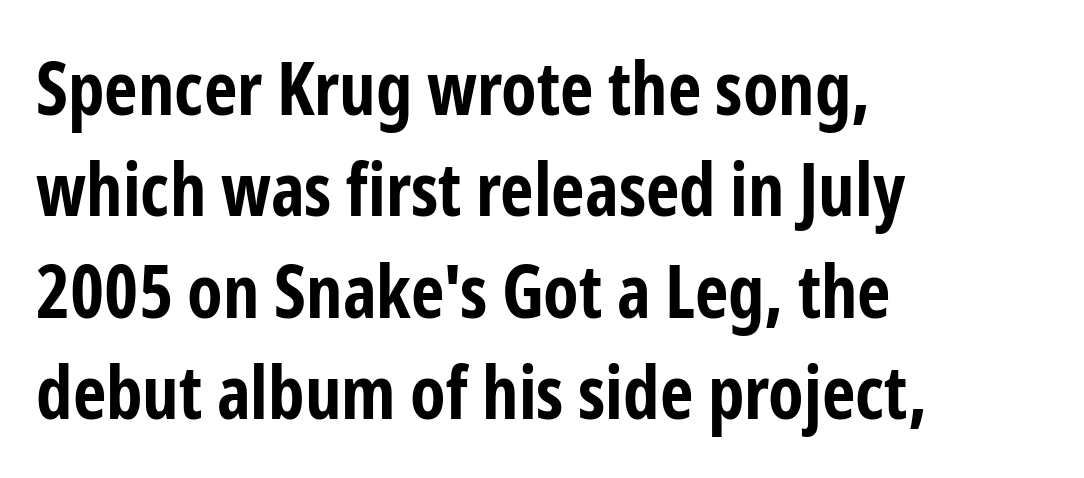
{"serif": "no", "italic": "no", "bold": "yes", "weight": "bold", "width": "condensed", "stroke_contrast": "low", "x_height": "medium", "monospaced": "no", "underline": "no", "align": "left", "line_spacing": "normal", "line_spacing_ratio": 1.39, "letter_spacing": "normal", "letter_spacing_em": 0.0, "glyph_px": 73}
